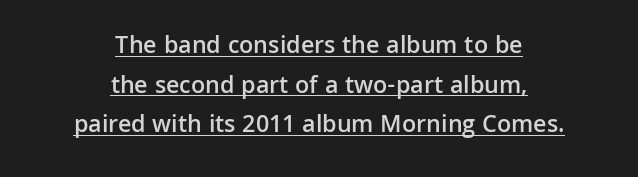
{"italic": "no", "bold": "semi", "underline": "yes", "align": "center", "line_spacing": "normal", "line_spacing_ratio": 1.59, "letter_spacing": "normal", "letter_spacing_em": 0.0, "glyph_px": 25}
